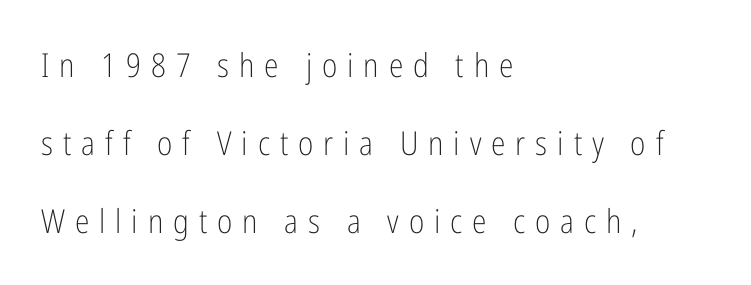
The image shows 33 px light, condensed sans-serif type, upright; set left-aligned, loose line spacing (2.37x), unusually wide letter spacing (+0.3 em), not underlined; low stroke contrast and a medium x-height.
